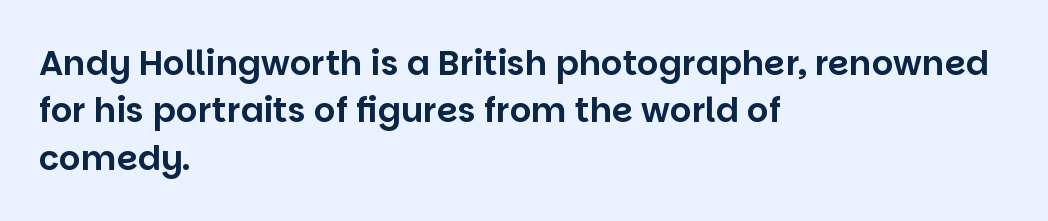
The image shows 34 px sans-serif type, upright; set left-aligned, normal line spacing (1.39x), normal letter spacing, not underlined; low stroke contrast and a large x-height.
